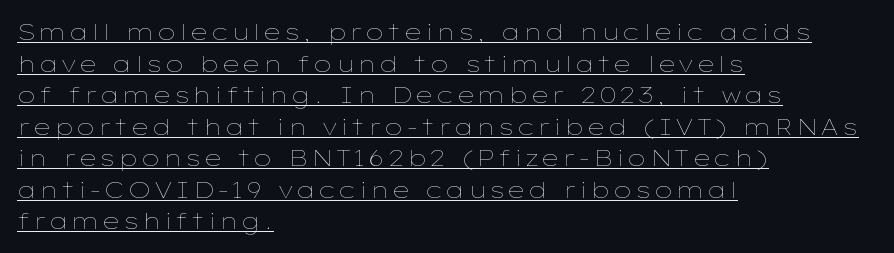
Q: Is the text bold? A: No.
Q: Is the text italic (slanted)? A: No, it is upright.
Q: Is the text underlined? A: Yes.
Q: How is the paragraph aligned? A: Left-aligned.
Q: Is the spacing between lines tight, normal or loose? A: Normal.
